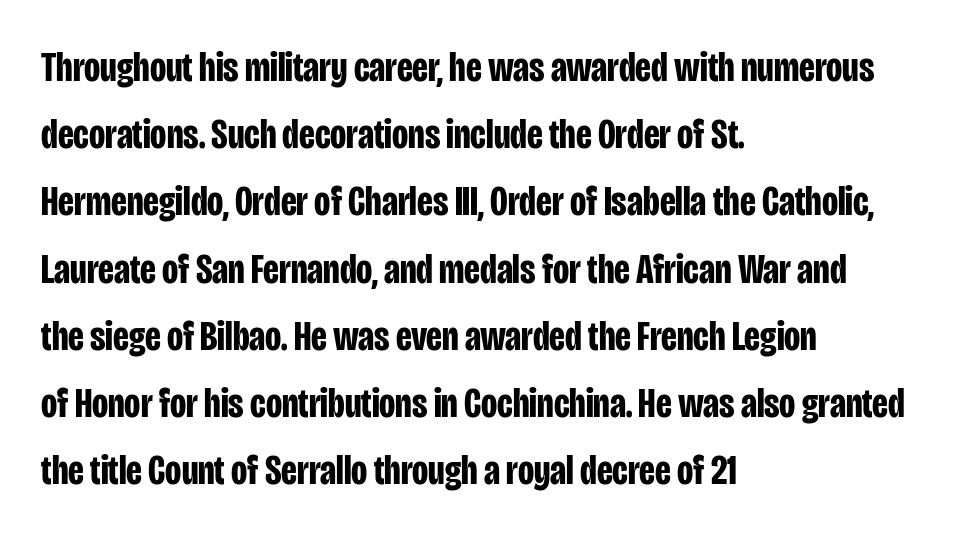
The image shows 42 px bold, condensed sans-serif type, upright; set left-aligned, normal line spacing (1.6x), normal letter spacing, not underlined; low stroke contrast and a large x-height.
